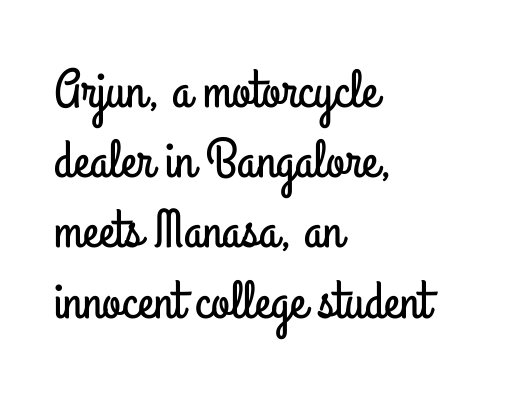
Q: Is the text italic (slanted)? A: No, it is upright.
Q: Is the typeface a serif or a sans-serif typeface? A: Sans-serif.
Q: Is the text underlined? A: No.
Q: How is the paragraph aligned? A: Left-aligned.
Q: Is the spacing between letters normal or unusually wide? A: Normal.
Q: Is the spacing between lines tight, normal or loose? A: Normal.
Q: Width (condensed, normal, or wide)? A: Condensed.
Q: Stroke contrast? A: Low.
Q: x-height? A: Small.
Q: Monospaced? A: No.
